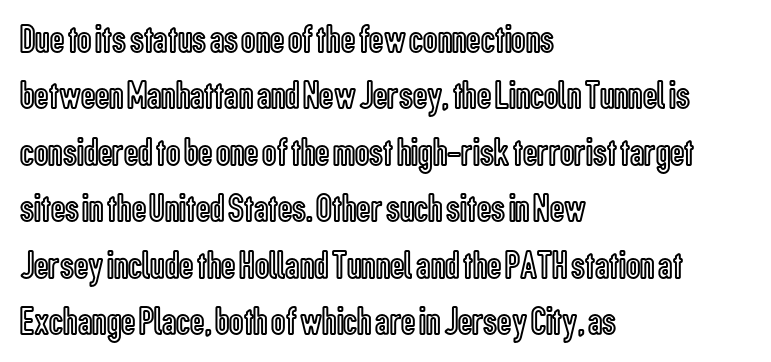
Q: Is the text italic (slanted)? A: No, it is upright.
Q: Is the text underlined? A: No.
Q: How is the paragraph aligned? A: Left-aligned.
Q: Is the spacing between letters normal or unusually wide? A: Normal.
Q: Is the spacing between lines tight, normal or loose? A: Normal.
Q: Width (condensed, normal, or wide)? A: Condensed.
Q: x-height? A: Medium.
Q: Monospaced? A: No.
